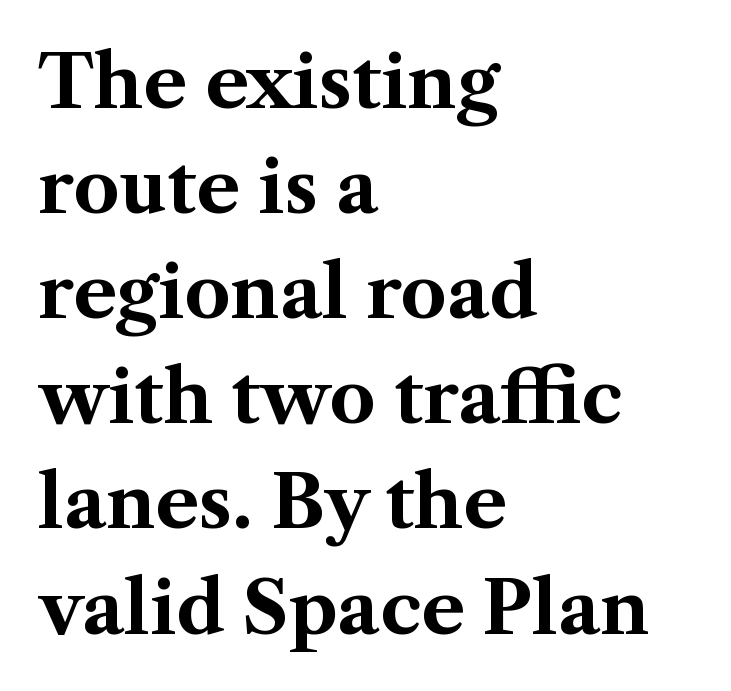
{"serif": "yes", "italic": "no", "bold": "yes", "weight": "bold", "width": "normal", "stroke_contrast": "medium", "x_height": "medium", "monospaced": "no", "underline": "no", "align": "left", "line_spacing": "normal", "line_spacing_ratio": 1.46, "letter_spacing": "normal", "letter_spacing_em": 0.0, "glyph_px": 72}
